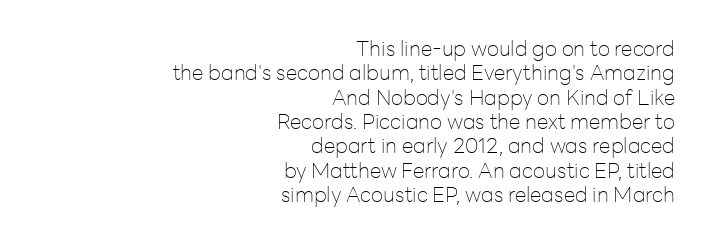
The image shows 21 px text type, upright; set right-aligned, line spacing 1.16x, normal letter spacing, not underlined.
